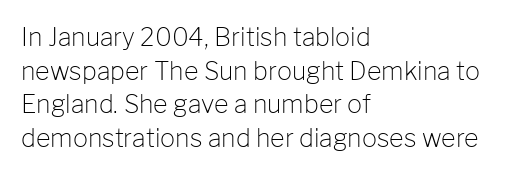
Q: Is the text bold? A: No.
Q: Is the text italic (slanted)? A: No, it is upright.
Q: Is the text underlined? A: No.
Q: How is the paragraph aligned? A: Left-aligned.
Q: Is the spacing between letters normal or unusually wide? A: Normal.
Q: Is the spacing between lines tight, normal or loose? A: Normal.
